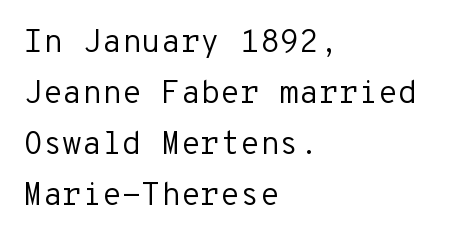
The gaps between neighbouring characters are ordinary and unremarkable. No letter is thick-stroked: the sample isn't bold. Does the copy run flush right? No — it runs flush left. The strip under each line holds only bare page. Ascenders rise straight up at ninety degrees.
